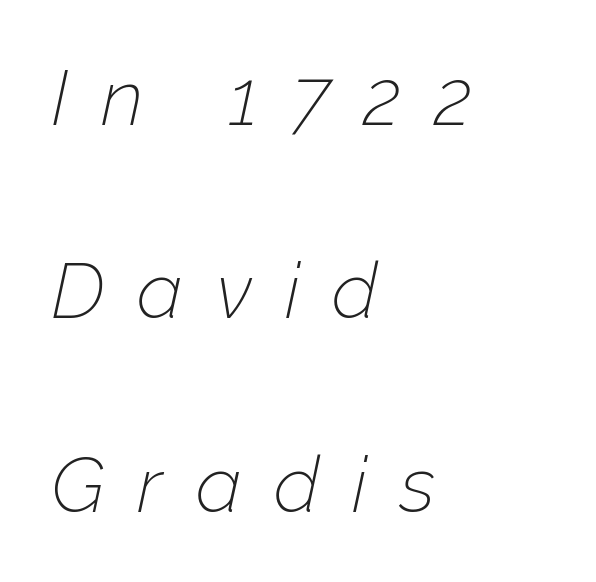
All the whitespace from short lines collects on the right. Character widths vary here, with narrow letters taking less room than wide ones. One glance says open: line gaps are wider than usual. In terms of letterspacing, this is a distinctly airy, spread setting. No word sits above an underline.
